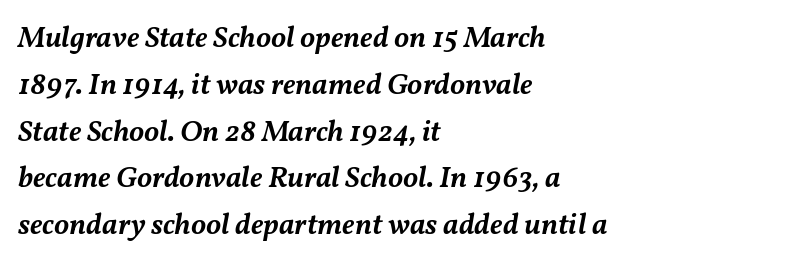
This is moderately heavy type, rendered in semibold. These lines stack with their left ends in a neat column. The letterforms sit shoulder to shoulder at normal distance. Students, observe: this is what conventionally led text looks like. The space directly below the letters is spotless. These lines were composed using italics.
